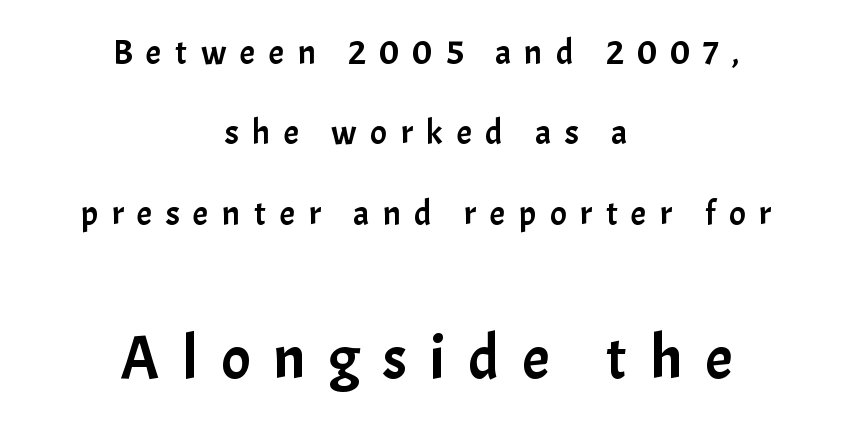
Q: Is the text italic (slanted)? A: No, it is upright.
Q: Is the typeface a serif or a sans-serif typeface? A: Sans-serif.
Q: Is the text underlined? A: No.
Q: How is the paragraph aligned? A: Centered.
Q: Is the spacing between letters normal or unusually wide? A: Unusually wide.
Q: Is the spacing between lines tight, normal or loose? A: Loose.
Q: Which block of text is set in a larger size, the first (top) or the second (bottom)? A: The second (bottom) one.
Q: Width (condensed, normal, or wide)? A: Normal.
Q: Stroke contrast? A: Low.
Q: x-height? A: Medium.
Q: Monospaced? A: No.
